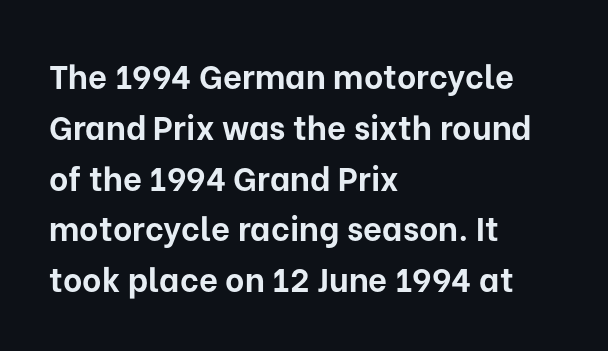
How are the letters spaced? Ordinarily, with no added tracking. The space directly below the letters is spotless. Reading down the block, your eye returns to a fixed left position each line. Chunky letters — that's bold for sure.
